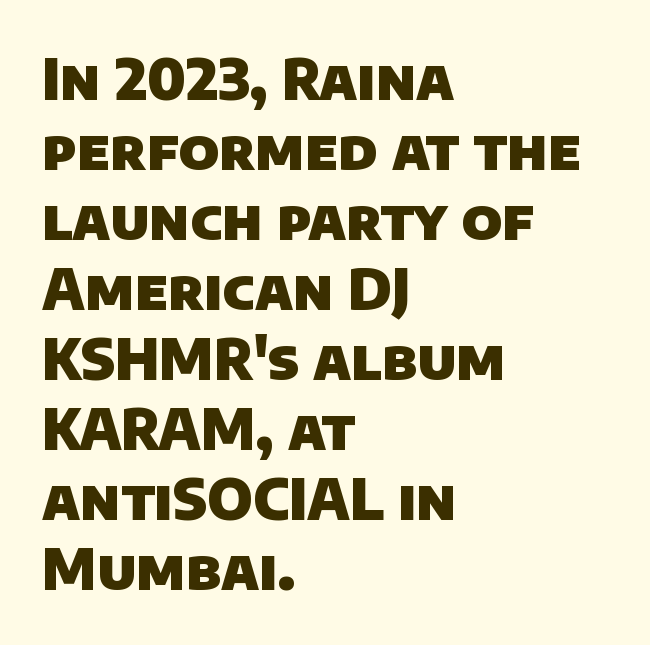
{"serif": "no", "bold": "yes", "weight": "heavy", "width": "normal", "stroke_contrast": "low", "x_height": "large", "monospaced": "no", "underline": "no", "align": "left", "line_spacing": "normal", "line_spacing_ratio": 1.25, "letter_spacing": "normal", "letter_spacing_em": 0.0, "glyph_px": 56}
